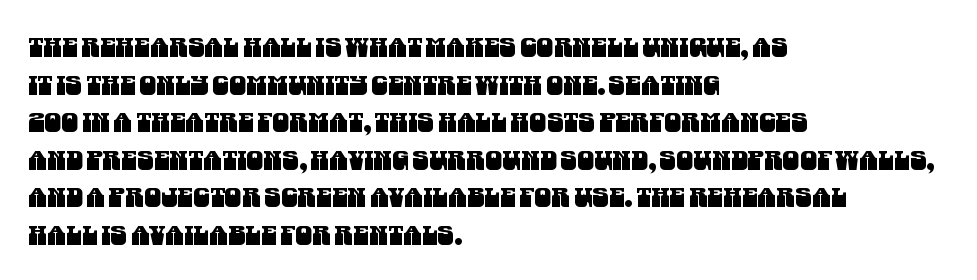
Caption: multi-line text, flush left, ragged right. Just letters on the line, the space beneath them empty. Line spacing here is normal. Words appear dense and cohesive because spacing is normal.
